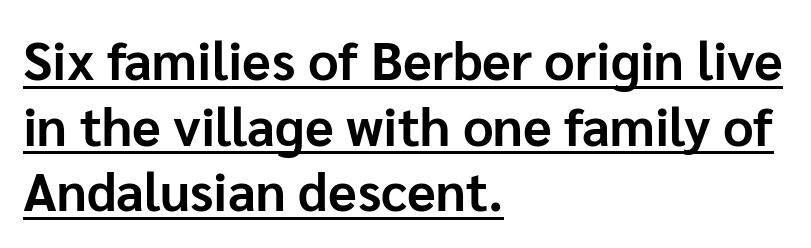
Rendered with straight, roman letterforms. Each line starts at the same left margin while the right side varies. Caption: bold face, heavy strokes. The rendering keeps characters at their native spacing.
